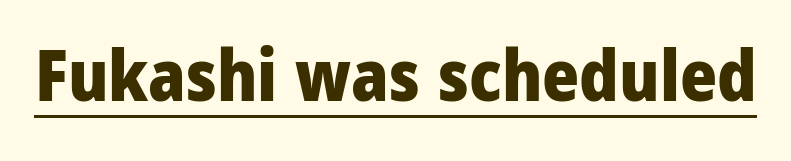
If you drew a line through each stem, it would be perfectly vertical. Think of a printed novel: that variable character pitch is what you see here. Underlined type. The text was rendered using a sans face with plain stroke endings. The rendering keeps characters at their native spacing.
